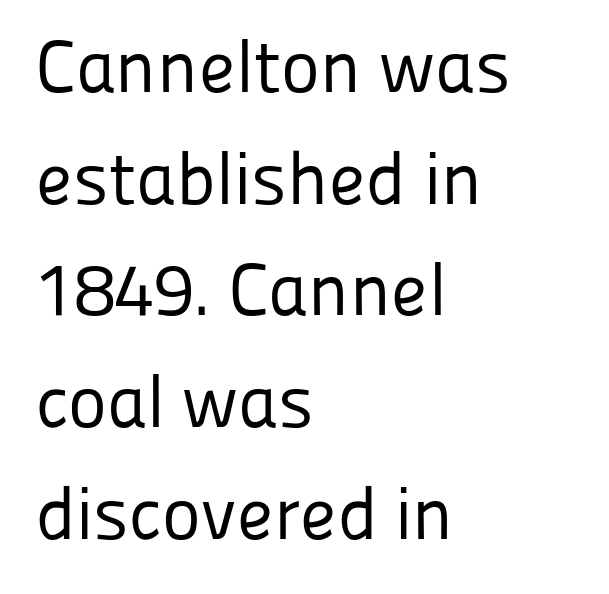
{"serif": "no", "italic": "no", "bold": "no", "weight": "regular", "width": "normal", "stroke_contrast": "low", "x_height": "medium", "monospaced": "no", "underline": "no", "align": "left", "line_spacing": "normal", "line_spacing_ratio": 1.51, "letter_spacing": "normal", "letter_spacing_em": 0.0, "glyph_px": 74}
